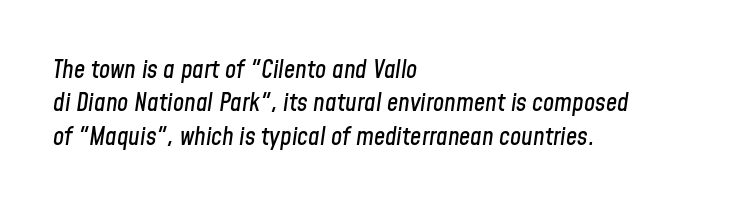
The image shows 25 px text type, italic (leaning right); set left-aligned, normal line spacing (1.34x), normal letter spacing, not underlined.
